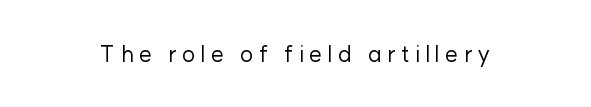
The image shows 23 px text type, upright; set unusually wide letter spacing (+0.23 em), not underlined.
